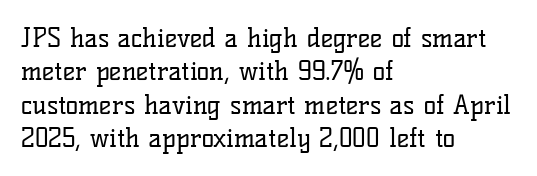
The image shows 26 px text type, upright; set left-aligned, normal line spacing (1.28x), normal letter spacing, not underlined.
